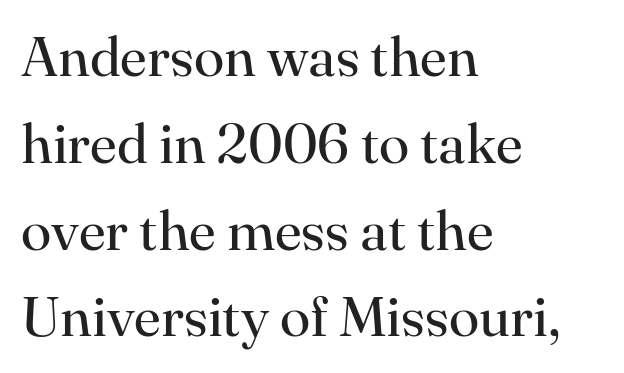
The rendering uses natural spacing where letterforms have individual widths. In terms of leading, this rendering sits right in the middle. Observe the ordinary spacing: letters are neighbours, not strangers. In terms of letterform style, serifs are clearly present.
